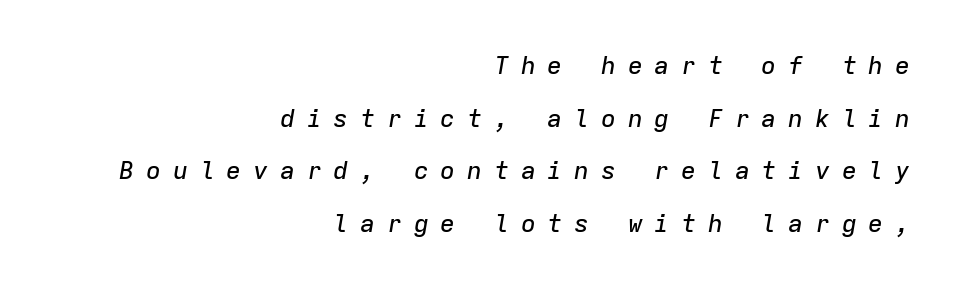
These lines were composed using italics. This sample trades compactness for vertical openness between lines. Compared with a flush-left layout, this one pins lines to the opposite, right side. A bare baseline throughout the passage. Honestly, the letter spacing is so wide it's the main thing you notice.
